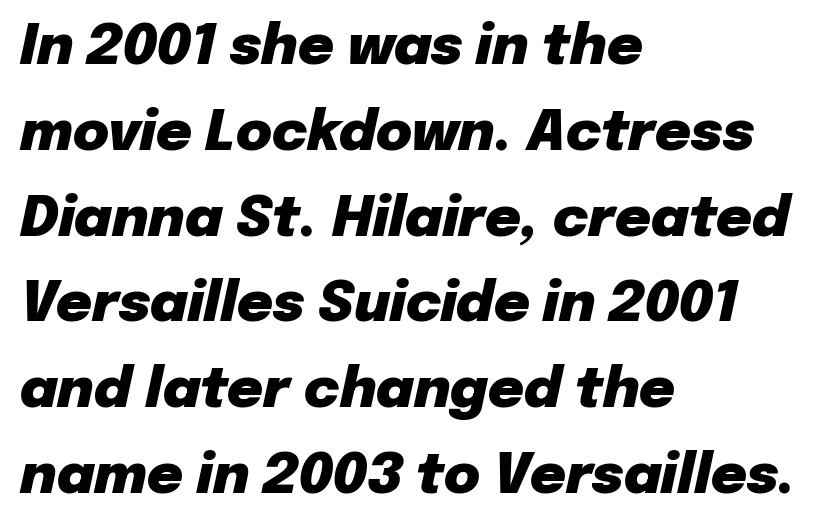
{"italic": "yes", "lean": "right", "slant_degrees": 12, "bold": "yes", "weight": "heavy", "width": "normal", "stroke_contrast": "low", "x_height": "medium", "monospaced": "no", "underline": "no", "align": "left", "line_spacing": "normal", "line_spacing_ratio": 1.56, "letter_spacing": "normal", "letter_spacing_em": 0.0, "glyph_px": 55}
